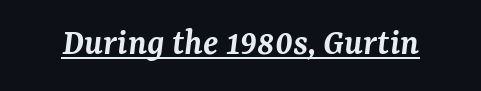
Q: Is the text bold? A: Semi-bold.
Q: Is the text italic (slanted)? A: Yes, it leans right by about 7 degrees.
Q: Is the typeface a serif or a sans-serif typeface? A: Serif.
Q: Is the text underlined? A: Yes.
Q: Is the spacing between letters normal or unusually wide? A: Normal.
Q: Width (condensed, normal, or wide)? A: Normal.
Q: Stroke contrast? A: Medium.
Q: x-height? A: Medium.
Q: Monospaced? A: No.
